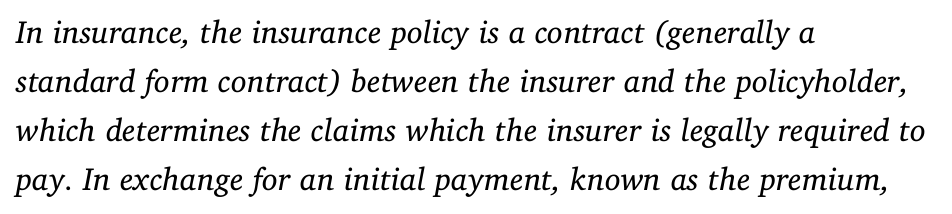
{"serif": "yes", "italic": "yes", "lean": "right", "slant_degrees": 11, "bold": "no", "weight": "regular", "width": "normal", "stroke_contrast": "low", "x_height": "medium", "monospaced": "no", "underline": "no", "align": "left", "line_spacing": "normal", "line_spacing_ratio": 1.53, "letter_spacing": "normal", "letter_spacing_em": 0.0, "glyph_px": 32}
